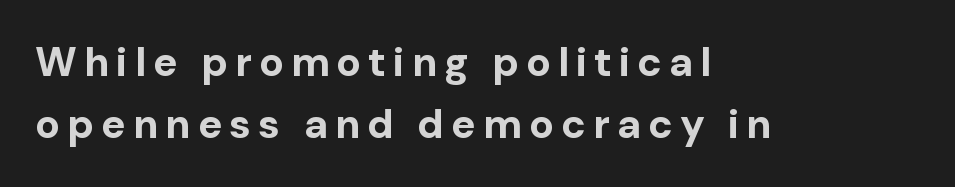
Q: Is the text bold? A: Yes.
Q: Is the text italic (slanted)? A: No, it is upright.
Q: Is the typeface a serif or a sans-serif typeface? A: Sans-serif.
Q: Is the text underlined? A: No.
Q: How is the paragraph aligned? A: Left-aligned.
Q: Is the spacing between lines tight, normal or loose? A: Normal.
Q: Width (condensed, normal, or wide)? A: Normal.
Q: Stroke contrast? A: Low.
Q: x-height? A: Medium.
Q: Monospaced? A: No.
